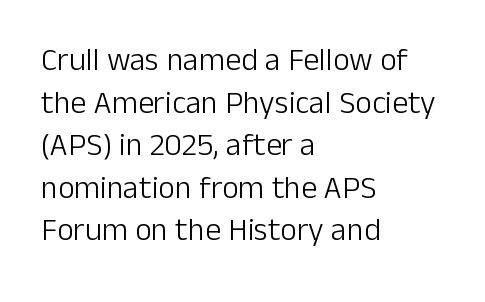
Underlining? Definitely not there. Visually the block forms a straight wall on the left and a jagged coastline on the right. Proportional: the letters do not fall into vertical columns. Horizontal bands of white between lines are of average thickness.
